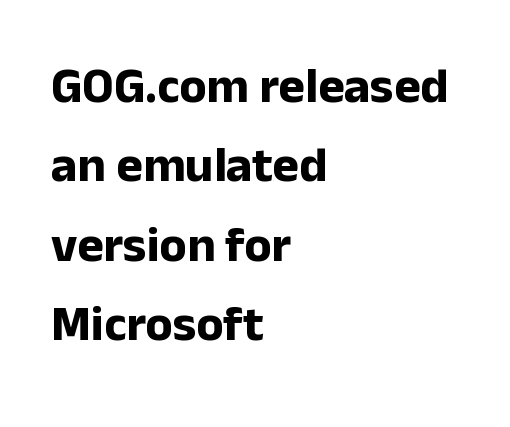
Q: Is the text bold? A: Yes.
Q: Is the text italic (slanted)? A: No, it is upright.
Q: Is the typeface a serif or a sans-serif typeface? A: Sans-serif.
Q: Is the text underlined? A: No.
Q: How is the paragraph aligned? A: Left-aligned.
Q: Is the spacing between letters normal or unusually wide? A: Normal.
Q: Is the spacing between lines tight, normal or loose? A: Normal.
Q: Width (condensed, normal, or wide)? A: Normal.
Q: Stroke contrast? A: Low.
Q: x-height? A: Medium.
Q: Monospaced? A: No.
